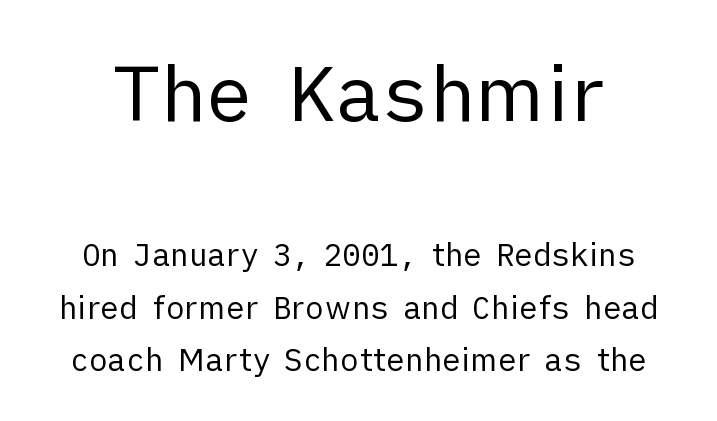
Q: Is the text bold? A: No.
Q: Is the text italic (slanted)? A: No, it is upright.
Q: Is the typeface a serif or a sans-serif typeface? A: Sans-serif.
Q: Is the text underlined? A: No.
Q: Is the spacing between letters normal or unusually wide? A: Normal.
Q: Is the spacing between lines tight, normal or loose? A: Normal.
Q: Which block of text is set in a larger size, the first (top) or the second (bottom)? A: The first (top) one.
Q: Width (condensed, normal, or wide)? A: Normal.
Q: Stroke contrast? A: Low.
Q: x-height? A: Medium.
Q: Monospaced? A: No.
